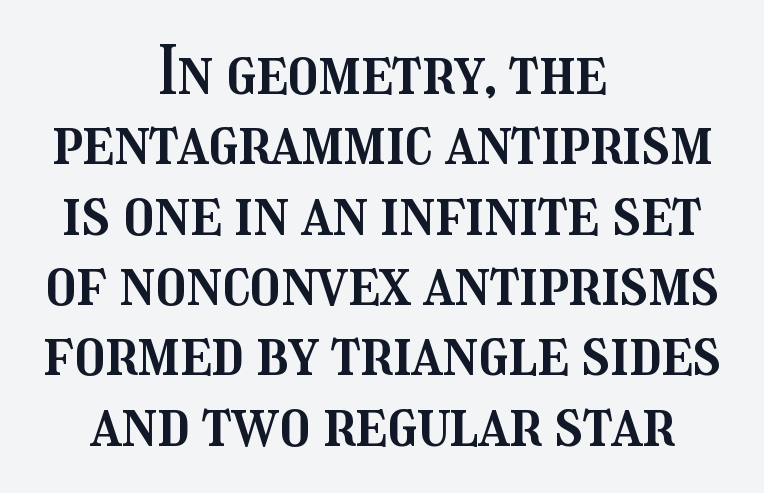
The image shows 67 px condensed type, upright; set centered, tight line spacing (1.05x), normal letter spacing, not underlined; medium stroke contrast and a medium x-height.
